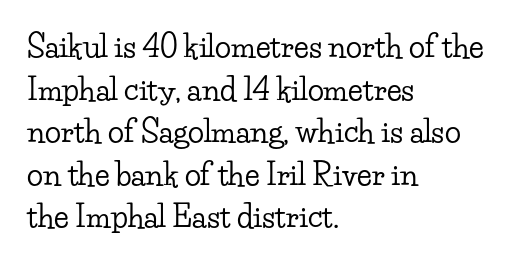
The rendering uses natural spacing where letterforms have individual widths. Words float on clear page, feet unadorned. The rendering uses a moderate line-height, typical for paragraphs. The letters stand upright; this is a roman face. Characters follow at the spacing the type designer built in. All the whitespace from short lines collects on the right.
